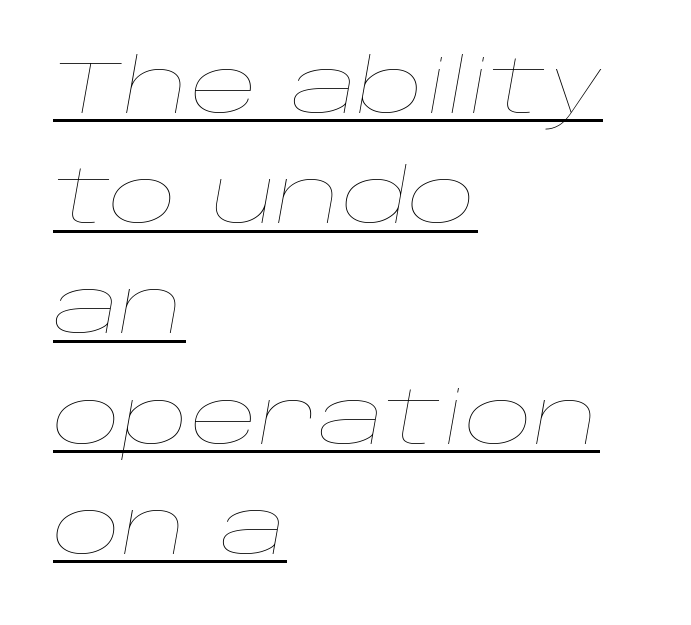
The image shows 75 px thin, wide type, italic (leaning right); set left-aligned, normal line spacing (1.47x), normal letter spacing, underlined; low stroke contrast and a large x-height.
